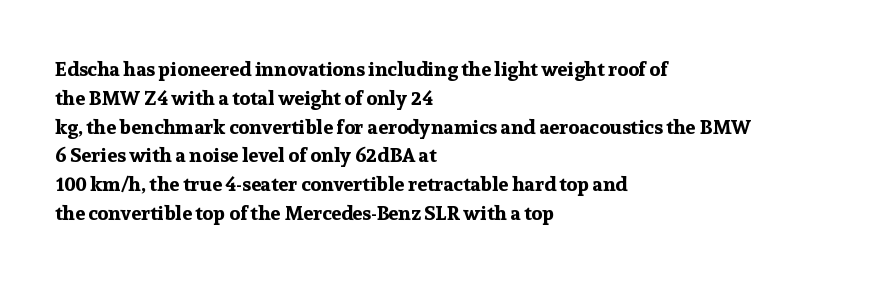
The image shows 20 px bold type, upright; set left-aligned, normal line spacing (1.44x), normal letter spacing, not underlined.
